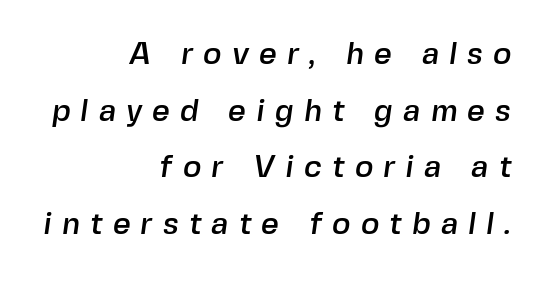
Unmarked baselines from the first word to the last. Examine the stroke ends and you'll find no serifs. The letters advance in unequal steps, a hallmark of proportional type. If you drew a ruler down the right edge, every line would touch it. Someone cranked the tracking dial way up on this one.
